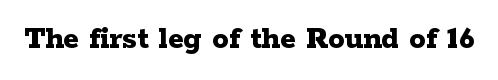
The passage shown is emphatically bold. In terms of posture, this sample is upright. Classification — serif. No word sits above an underline. Each letter keeps its own natural width here, so spacing adapts to shape.
